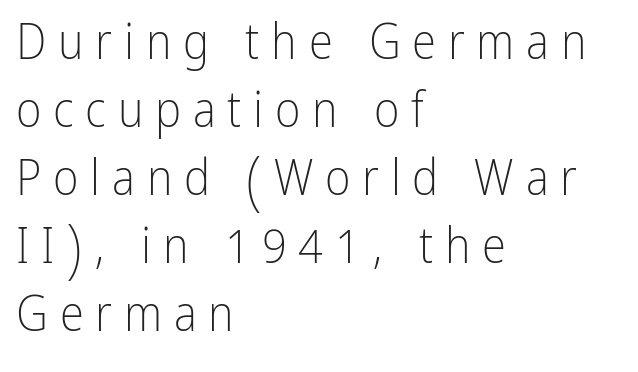
Q: Is the text bold? A: No.
Q: Is the text italic (slanted)? A: No, it is upright.
Q: Is the typeface a serif or a sans-serif typeface? A: Sans-serif.
Q: Is the text underlined? A: No.
Q: How is the paragraph aligned? A: Left-aligned.
Q: Is the spacing between letters normal or unusually wide? A: Unusually wide.
Q: Is the spacing between lines tight, normal or loose? A: Normal.
Q: Width (condensed, normal, or wide)? A: Condensed.
Q: Stroke contrast? A: Low.
Q: x-height? A: Medium.
Q: Monospaced? A: No.
